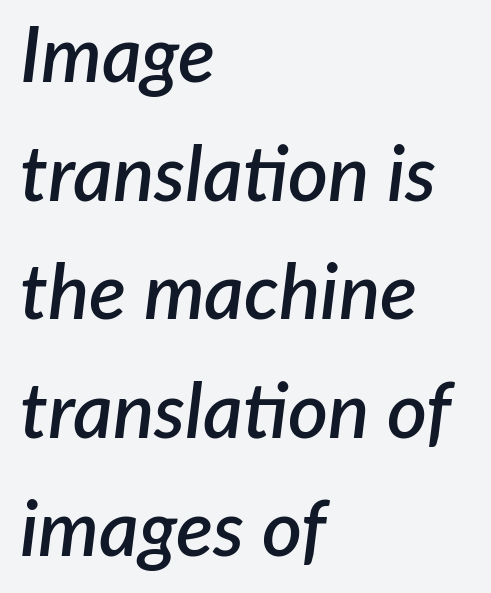
The compositor pushed each line to the left boundary. Baseline-to-baseline distance is the conventional proportion of letter height. You could not count columns in this text — the font is proportionally spaced. Heft: intermediate — a semibold. Descender tails drop into unmarked territory.
